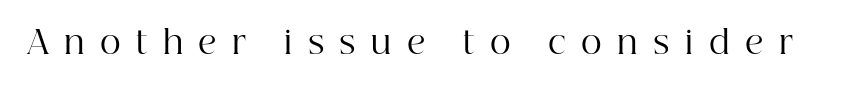
Q: Is the text bold? A: No.
Q: Is the text italic (slanted)? A: No, it is upright.
Q: Is the typeface a serif or a sans-serif typeface? A: Serif.
Q: Is the text underlined? A: No.
Q: Is the spacing between letters normal or unusually wide? A: Unusually wide.
Q: Width (condensed, normal, or wide)? A: Normal.
Q: Stroke contrast? A: High.
Q: x-height? A: Medium.
Q: Monospaced? A: No.
